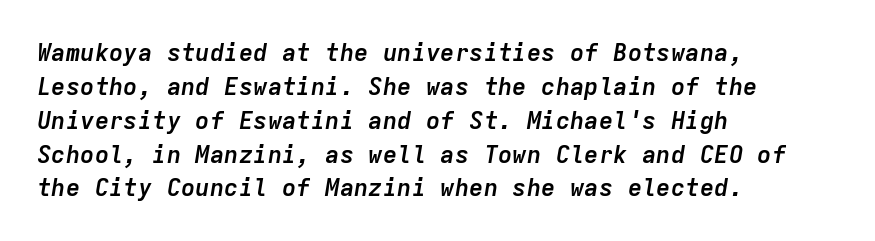
{"italic": "yes", "lean": "right", "slant_degrees": 9, "bold": "yes", "underline": "no", "align": "left", "line_spacing": "normal", "line_spacing_ratio": 1.41, "letter_spacing": "normal", "letter_spacing_em": 0.0, "glyph_px": 24}
